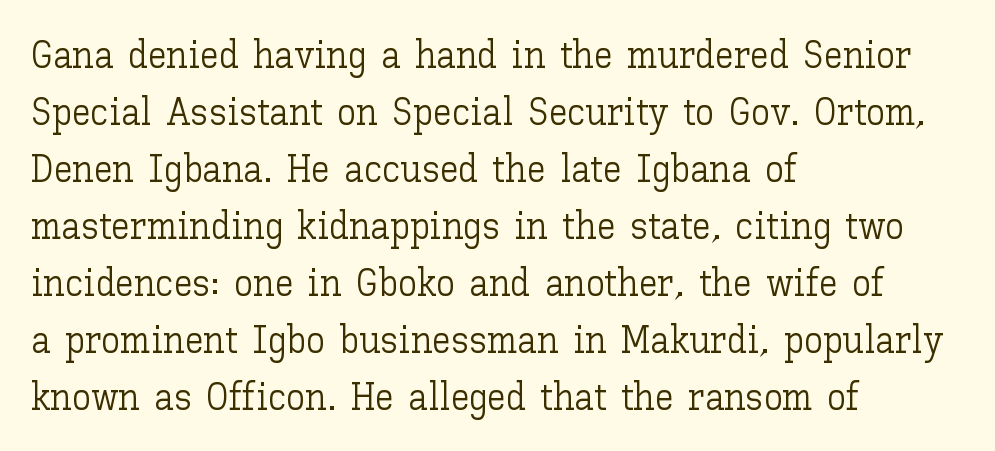
The image shows 38 px light type, upright; set left-aligned, normal line spacing (1.5x), normal letter spacing, not underlined; low stroke contrast and a medium x-height.
